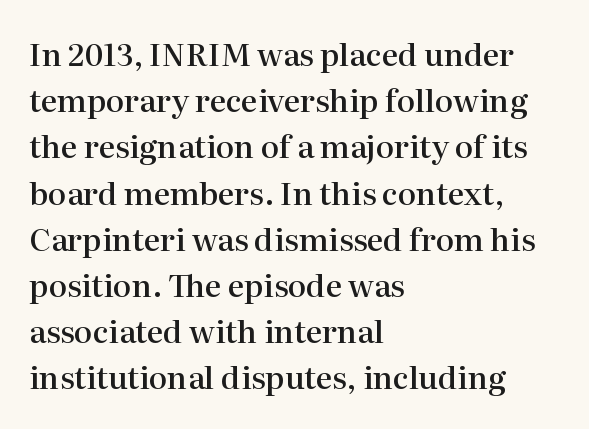
The image shows 31 px semibold serif type, upright; set left-aligned, normal line spacing (1.49x), normal letter spacing, not underlined; high stroke contrast and a medium x-height.
